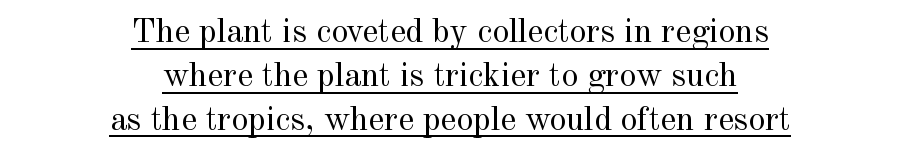
Each word holds together tightly as a unit, with standard inter-letter gaps. Is this a heavy cut? Hardly; it is regular or lighter. Think of a printed novel: that variable character pitch is what you see here. Teacher's note: observe the equal gaps on both sides — that is centered alignment. Quick note: interline space is typical. Underlining? Definitely there.
